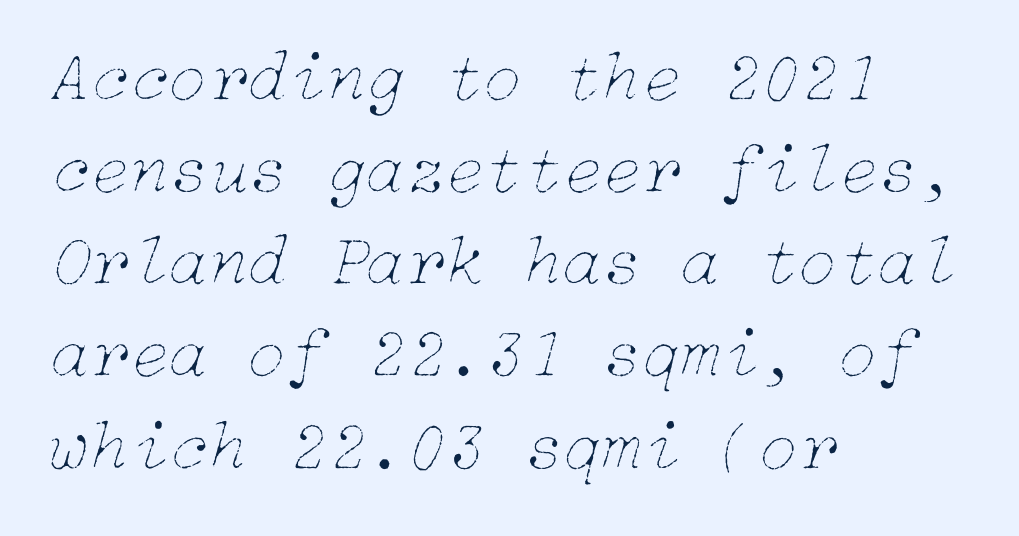
Q: Is the text bold? A: No.
Q: Is the text italic (slanted)? A: Yes, it leans right by about 15 degrees.
Q: Is the text underlined? A: No.
Q: How is the paragraph aligned? A: Left-aligned.
Q: Is the spacing between letters normal or unusually wide? A: Normal.
Q: Is the spacing between lines tight, normal or loose? A: Normal.
Q: Width (condensed, normal, or wide)? A: Normal.
Q: Stroke contrast? A: Low.
Q: x-height? A: Medium.
